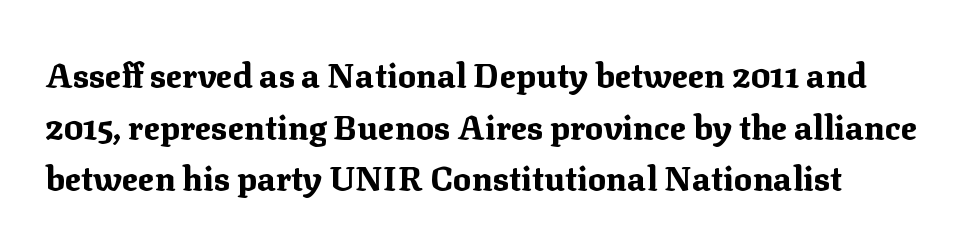
Leading matches the norm, producing a regular column. Is this a fixed-width face? No — the glyphs have proportional, varying widths. Words float on clear page, feet unadorned. The font family rendered here belongs to the serif group. The gaps between neighbouring characters are ordinary and unremarkable.
